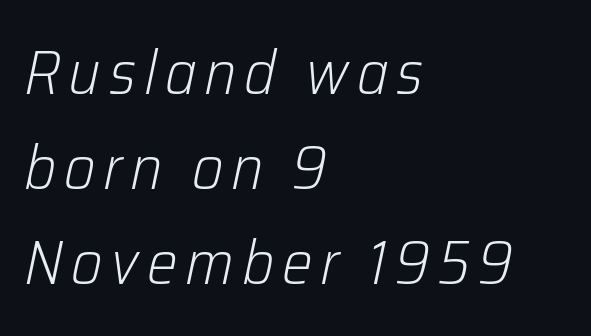
The image shows 61 px light type, italic (leaning right); set left-aligned, normal line spacing (1.56x), not underlined; low stroke contrast and a medium x-height.
